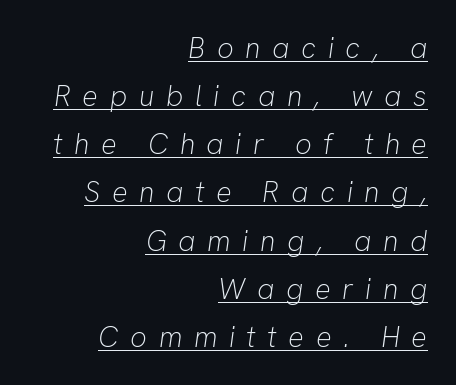
Q: Is the text bold? A: No.
Q: Is the text italic (slanted)? A: Yes, it leans right by about 8 degrees.
Q: Is the text underlined? A: Yes.
Q: How is the paragraph aligned? A: Right-aligned.
Q: Is the spacing between letters normal or unusually wide? A: Unusually wide.
Q: Is the spacing between lines tight, normal or loose? A: Normal.
Q: Width (condensed, normal, or wide)? A: Normal.
Q: Stroke contrast? A: Low.
Q: x-height? A: Medium.
Q: Monospaced? A: No.
